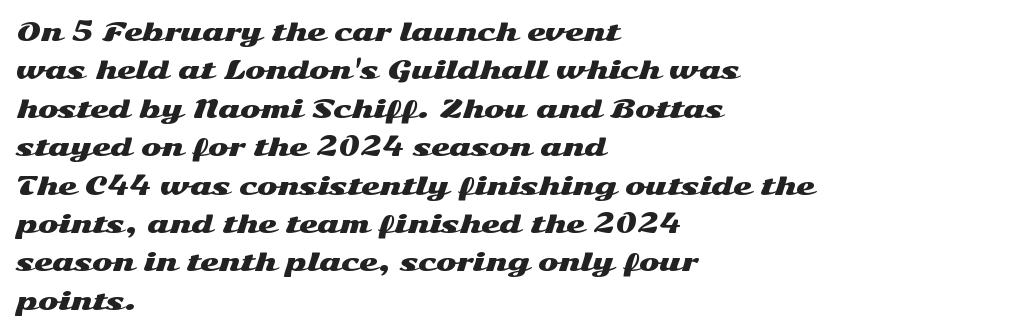
How would I describe the line gaps? Plain and ordinary. Teacher's note: observe the even left margin — that is flush-left alignment. Decoration check: the copy has no underline. Characters follow at the spacing the type designer built in.
